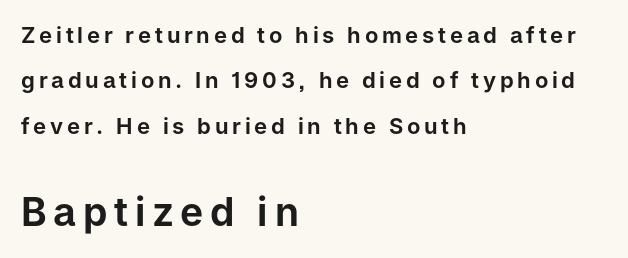
{"serif": "no", "italic": "no", "width": "normal", "stroke_contrast": "low", "x_height": "medium", "monospaced": "no", "underline": "no", "align": "left", "line_spacing": "loose", "line_spacing_ratio": 2.06, "larger_block": "second", "size_ratio": 1.77, "glyph_px": 39}
